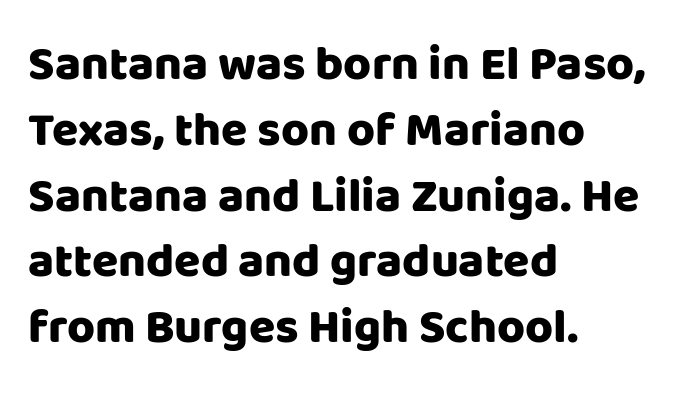
{"serif": "no", "italic": "no", "bold": "yes", "weight": "heavy", "width": "normal", "stroke_contrast": "low", "x_height": "large", "monospaced": "no", "underline": "no", "align": "left", "line_spacing": "normal", "line_spacing_ratio": 1.37, "letter_spacing": "normal", "letter_spacing_em": 0.0, "glyph_px": 48}
